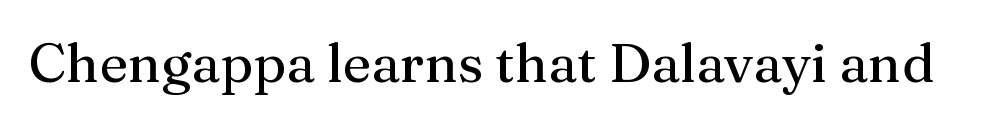
Q: Is the text italic (slanted)? A: No, it is upright.
Q: Is the typeface a serif or a sans-serif typeface? A: Serif.
Q: Is the text underlined? A: No.
Q: Is the spacing between letters normal or unusually wide? A: Normal.
Q: Width (condensed, normal, or wide)? A: Normal.
Q: Stroke contrast? A: Medium.
Q: x-height? A: Medium.
Q: Monospaced? A: No.
